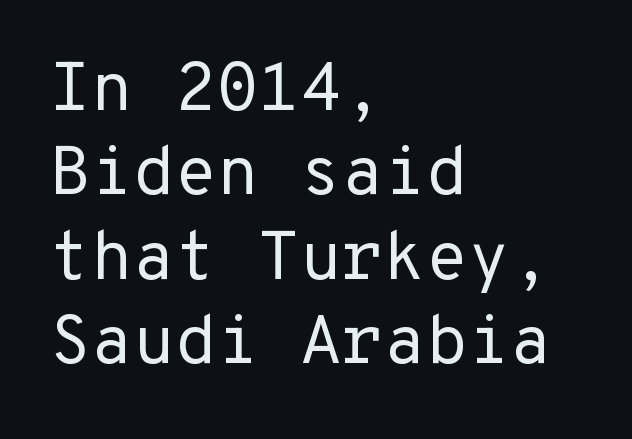
{"serif": "no", "italic": "no", "bold": "no", "weight": "regular", "width": "normal", "stroke_contrast": "low", "x_height": "medium", "monospaced": "yes", "underline": "no", "align": "left", "line_spacing_ratio": 1.24, "letter_spacing": "normal", "letter_spacing_em": 0.0, "glyph_px": 68}
